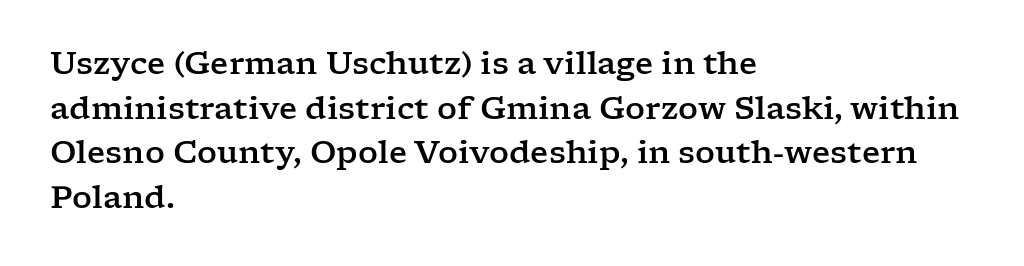
The passage shown is typed in a proportional face where columns would drift. Anything drawn beneath the words? Only blank space. Tall strokes in this sample are plumb rather than angled. Serifs: yes, visible at the terminals of the letterforms. This sample uses plain, unmodified letter spacing.
